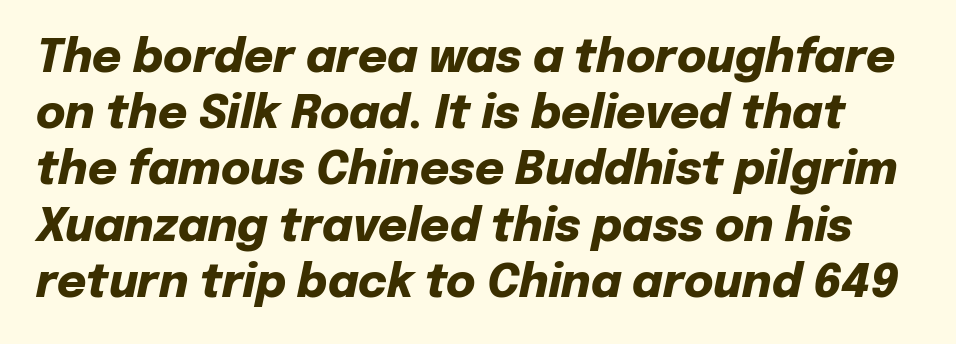
Q: Is the text bold? A: Yes.
Q: Is the text italic (slanted)? A: Yes, it leans right by about 12 degrees.
Q: Is the text underlined? A: No.
Q: Is the spacing between letters normal or unusually wide? A: Normal.
Q: Is the spacing between lines tight, normal or loose? A: Normal.
Q: Width (condensed, normal, or wide)? A: Normal.
Q: Stroke contrast? A: Low.
Q: x-height? A: Medium.
Q: Monospaced? A: No.
